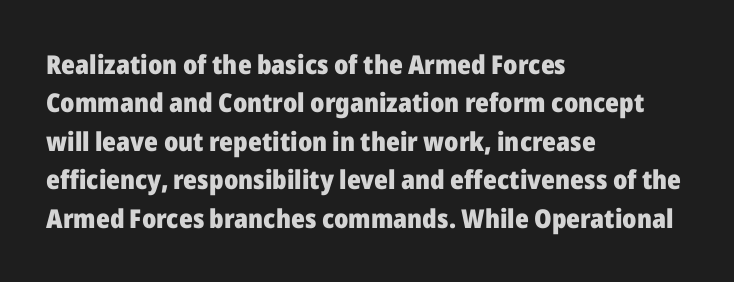
{"italic": "no", "bold": "yes", "underline": "no", "align": "left", "line_spacing": "normal", "line_spacing_ratio": 1.48, "letter_spacing": "normal", "letter_spacing_em": 0.0, "glyph_px": 26}
